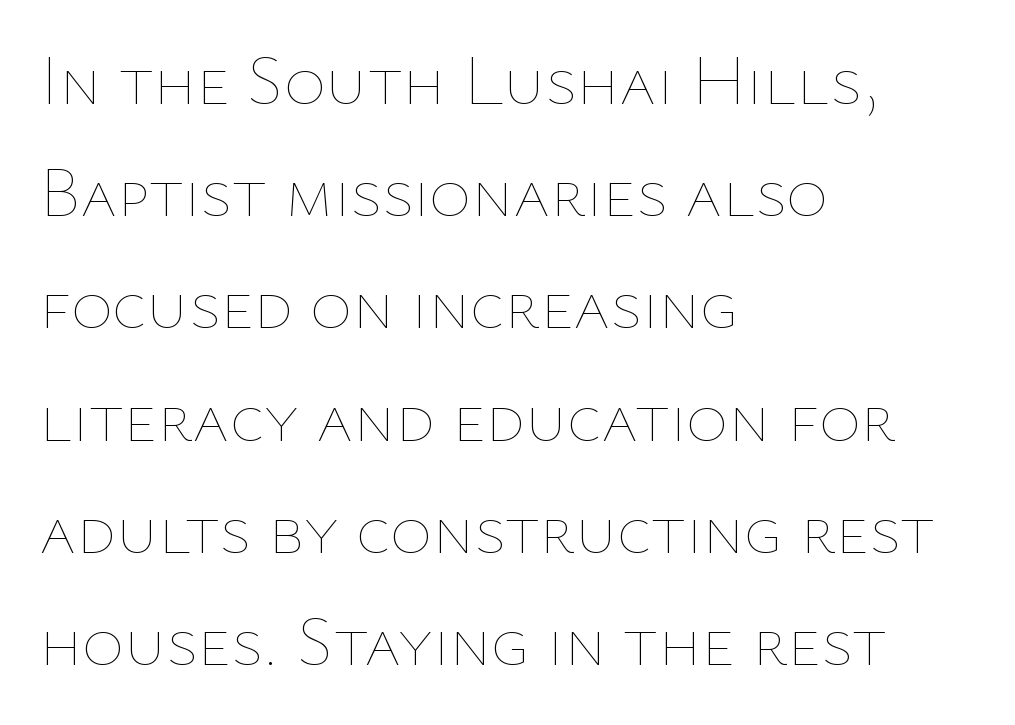
The image shows 71 px thin type, upright; set left-aligned, normal line spacing (1.58x), normal letter spacing, not underlined; low stroke contrast and a medium x-height.
